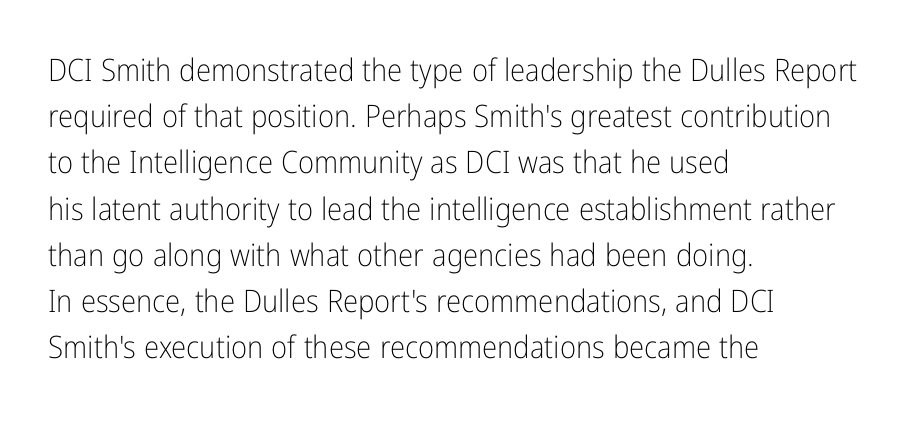
Ordinary non-slanted type is in use. The letters sit at their default tracking, neither squeezed nor spread. How would I describe the line gaps? Plain and ordinary. Examine the stroke ends and you'll find no serifs. The specimen omits any rule beneath the text block's lines. Here the designer chose a conventional face with non-uniform glyph widths.
